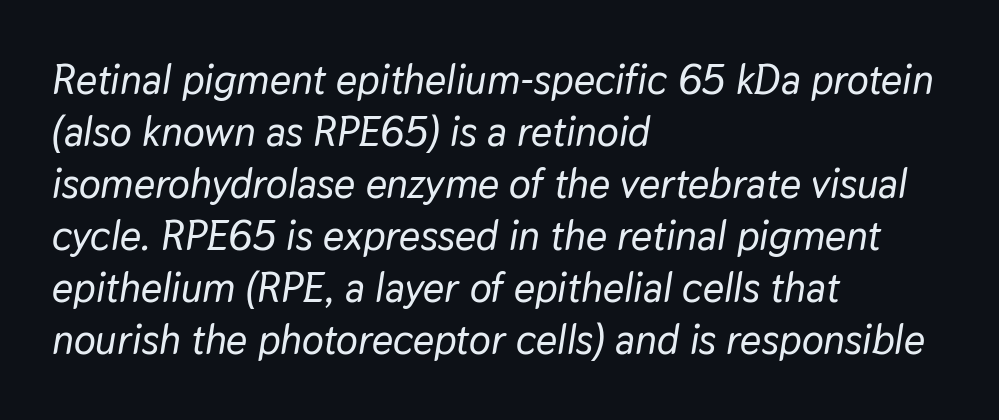
Q: Is the text italic (slanted)? A: Yes, it leans right by about 9 degrees.
Q: Is the text underlined? A: No.
Q: How is the paragraph aligned? A: Left-aligned.
Q: Is the spacing between letters normal or unusually wide? A: Normal.
Q: Is the spacing between lines tight, normal or loose? A: Normal.
Q: Width (condensed, normal, or wide)? A: Normal.
Q: Stroke contrast? A: Low.
Q: x-height? A: Medium.
Q: Monospaced? A: No.
